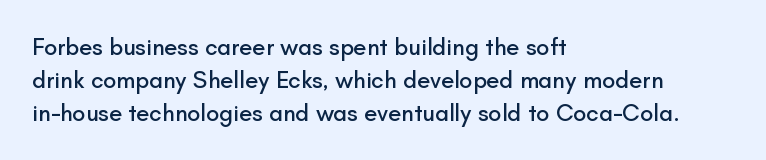
The type sits square on the baseline with zero lean. Students, observe: this is what conventionally led text looks like. Notice how the passage keeps a crisp vertical edge on the left only. Lines of text with bare space underneath.
